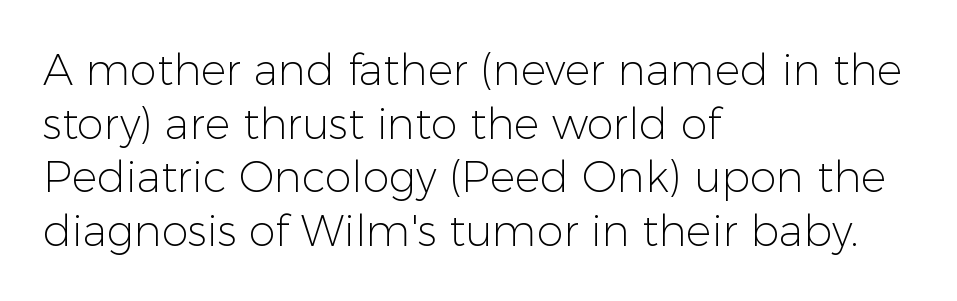
Q: Is the text bold? A: No.
Q: Is the text italic (slanted)? A: No, it is upright.
Q: Is the typeface a serif or a sans-serif typeface? A: Sans-serif.
Q: Is the text underlined? A: No.
Q: How is the paragraph aligned? A: Left-aligned.
Q: Is the spacing between letters normal or unusually wide? A: Normal.
Q: Is the spacing between lines tight, normal or loose? A: Normal.
Q: Width (condensed, normal, or wide)? A: Normal.
Q: Stroke contrast? A: Low.
Q: x-height? A: Medium.
Q: Monospaced? A: No.
